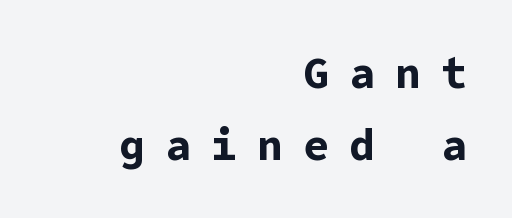
{"serif": "no", "italic": "no", "bold": "yes", "weight": "bold", "width": "normal", "stroke_contrast": "low", "x_height": "medium", "underline": "no", "align": "right", "line_spacing": "normal", "line_spacing_ratio": 1.68, "letter_spacing": "wide", "letter_spacing_em": 0.47, "glyph_px": 43}
